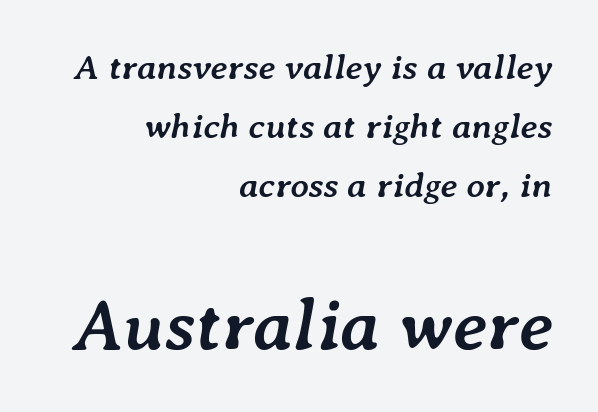
Q: Is the text bold? A: Yes.
Q: Is the text italic (slanted)? A: Yes, it leans right by about 7 degrees.
Q: Is the text underlined? A: No.
Q: How is the paragraph aligned? A: Right-aligned.
Q: Is the spacing between letters normal or unusually wide? A: Normal.
Q: Is the spacing between lines tight, normal or loose? A: Normal.
Q: Which block of text is set in a larger size, the first (top) or the second (bottom)? A: The second (bottom) one.
Q: Width (condensed, normal, or wide)? A: Normal.
Q: Stroke contrast? A: Low.
Q: x-height? A: Medium.
Q: Monospaced? A: No.
